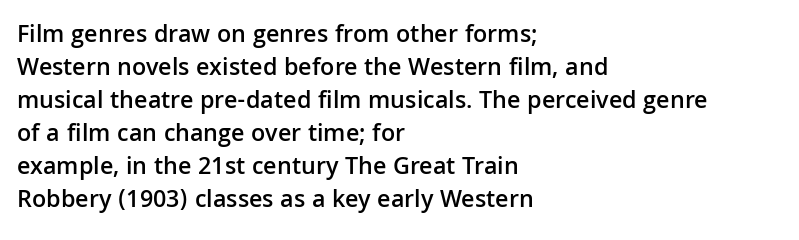
Q: Is the text bold? A: Semi-bold.
Q: Is the text italic (slanted)? A: No, it is upright.
Q: Is the text underlined? A: No.
Q: How is the paragraph aligned? A: Left-aligned.
Q: Is the spacing between letters normal or unusually wide? A: Normal.
Q: Is the spacing between lines tight, normal or loose? A: Normal.
